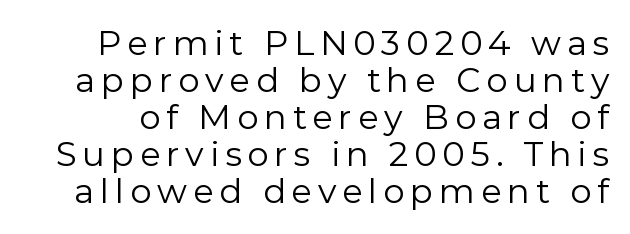
Q: Is the text bold? A: No.
Q: Is the text italic (slanted)? A: No, it is upright.
Q: Is the typeface a serif or a sans-serif typeface? A: Sans-serif.
Q: Is the text underlined? A: No.
Q: Is the spacing between lines tight, normal or loose? A: Tight.
Q: Width (condensed, normal, or wide)? A: Normal.
Q: Stroke contrast? A: Low.
Q: x-height? A: Medium.
Q: Monospaced? A: No.
